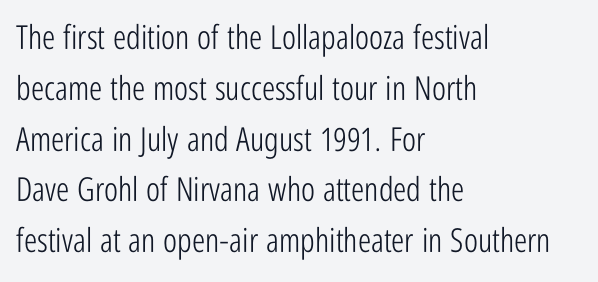
The image shows 33 px light, condensed sans-serif type, upright; set left-aligned, normal line spacing (1.54x), normal letter spacing, not underlined; low stroke contrast and a medium x-height.
